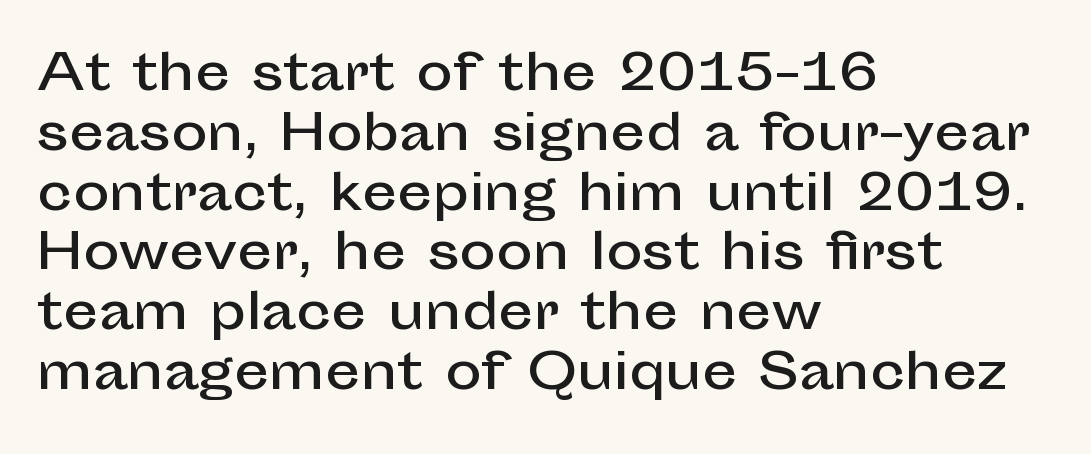
The image shows 49 px sans-serif type, upright; set left-aligned, line spacing 1.22x, normal letter spacing, not underlined; low stroke contrast and a medium x-height.
